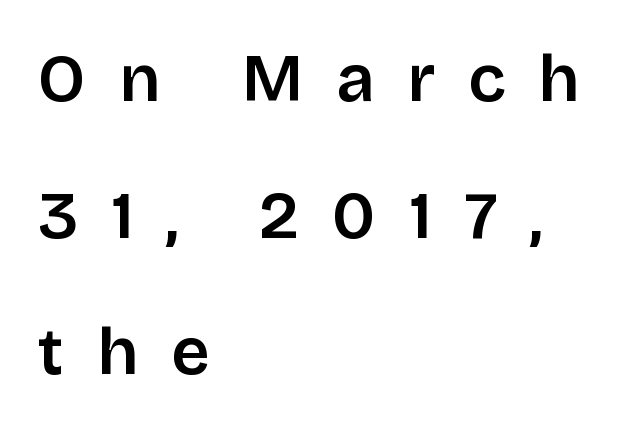
Just letters on the line, the space beneath them empty. Is the letter spacing exaggerated? Yes — the characters are pushed far apart. Rows of type keep a wide berth in the vertical direction. This is sans-serif lettering, the kind often seen on screens and signage.
